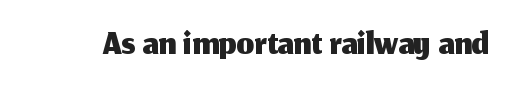
The image shows 56 px sans-serif type, upright; set normal letter spacing, not underlined; medium stroke contrast and a medium x-height.
